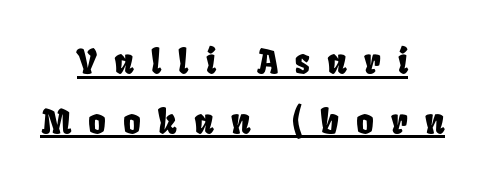
The image shows 34 px condensed type; set centered, line spacing 1.76x, unusually wide letter spacing (+0.5 em), underlined; low stroke contrast and a large x-height.
